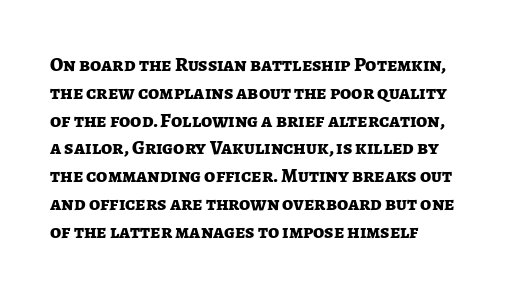
Q: Is the text bold? A: Yes.
Q: Is the text italic (slanted)? A: No, it is upright.
Q: Is the text underlined? A: No.
Q: Is the spacing between letters normal or unusually wide? A: Normal.
Q: Is the spacing between lines tight, normal or loose? A: Normal.
